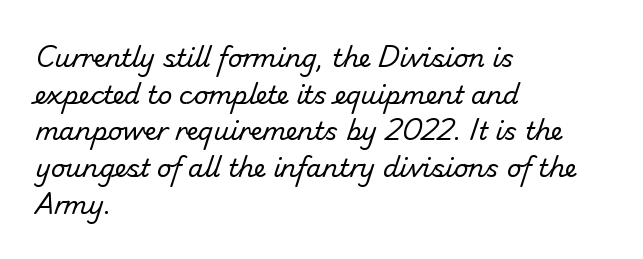
Honestly, the letter spacing is just normal — you wouldn't notice it. Ink coverage per letter is moderate at most. The lines in this sample share a left origin and differ only in where they stop. Is there much room between lines? A standard amount, neither cramped nor airy.
